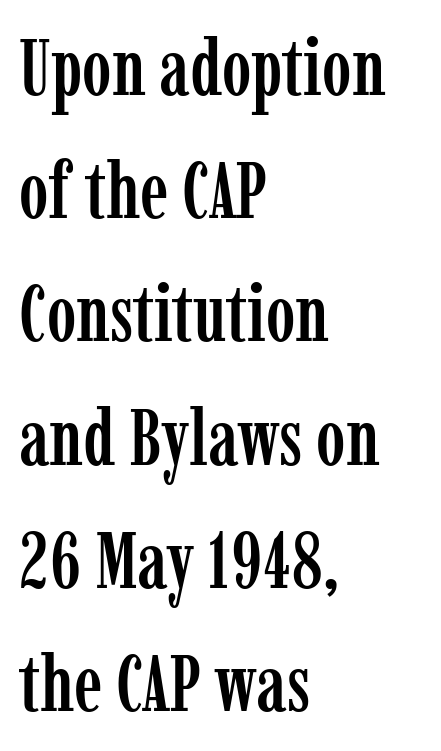
Stroke terminals: seriffed. Every stem runs plumb, perpendicular to the baseline. Any mark beneath the type? The region is blank. Varying glyph widths throughout — classic text-font behaviour.
